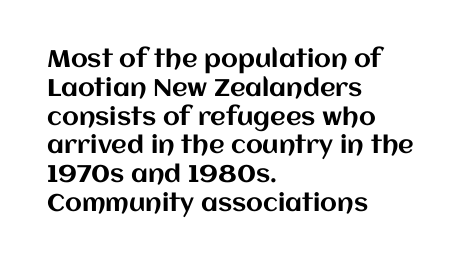
In CSS terms this would be text-align: left. The letters stand upright; this is a roman face. Underlining? Definitely not there. These lines keep a tight, regular rhythm from letter to letter.
